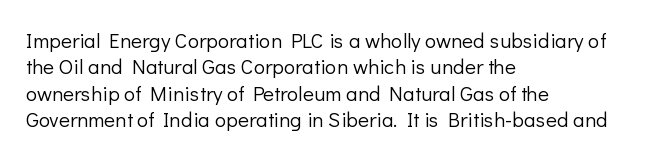
Q: Is the text bold? A: No.
Q: Is the text italic (slanted)? A: No, it is upright.
Q: Is the text underlined? A: No.
Q: How is the paragraph aligned? A: Left-aligned.
Q: Is the spacing between letters normal or unusually wide? A: Normal.
Q: Is the spacing between lines tight, normal or loose? A: Normal.
